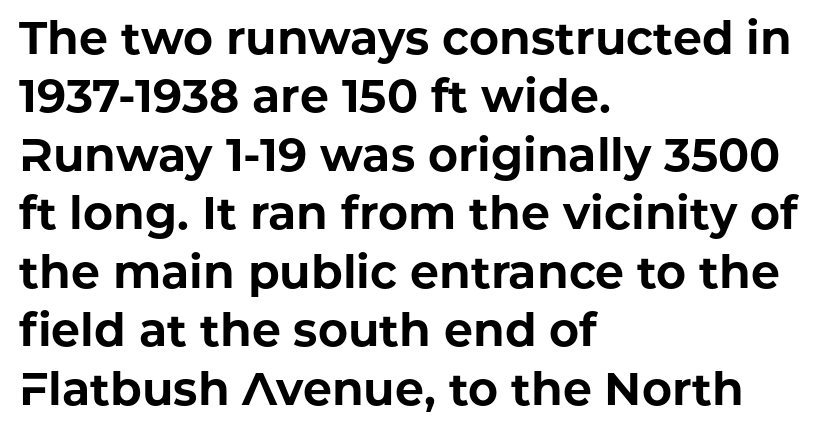
Think of a printed novel: that variable character pitch is what you see here. It's the straight-up-and-down kind of type. The designer left line spacing at the default. Left-aligned paragraph, ragged on the right. The letters are bold, with thick, heavy strokes. The font family rendered here belongs to the sans-serif group.
